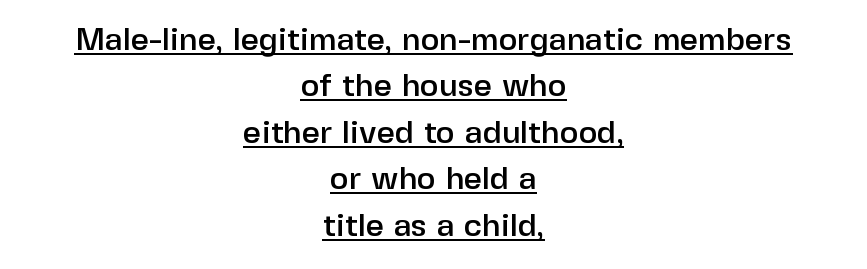
The image shows 32 px sans-serif type, upright; set centered, normal line spacing (1.45x), normal letter spacing, underlined; low stroke contrast and a medium x-height.
